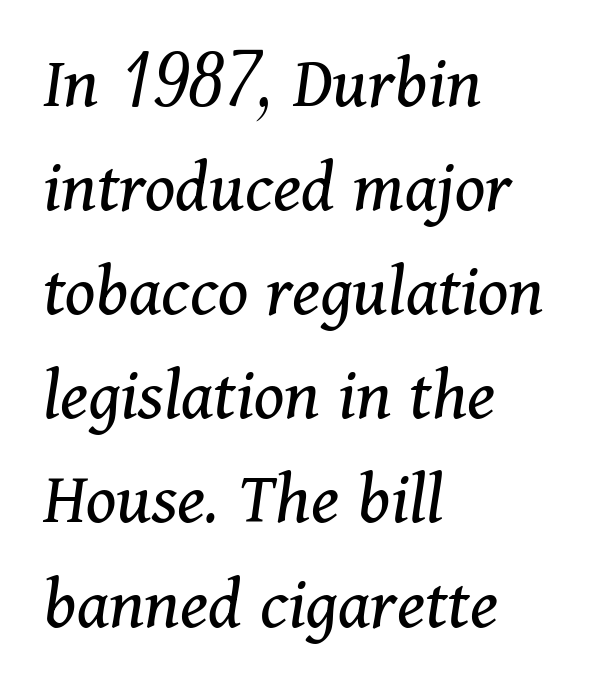
The lines in this sample share a left origin and differ only in where they stop. A typesetter would call this leading conventional body-copy spacing. The line texture is even and compact thanks to regular tracking. Note: serifs present on the glyphs. You could not count columns in this text — the font is proportionally spaced. Descenders hang freely into open space.
